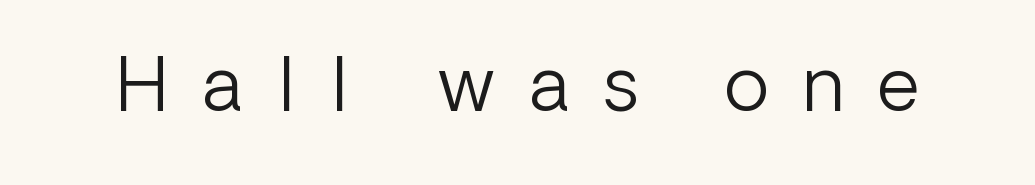
Q: Is the text bold? A: No.
Q: Is the text italic (slanted)? A: No, it is upright.
Q: Is the typeface a serif or a sans-serif typeface? A: Sans-serif.
Q: Is the text underlined? A: No.
Q: Is the spacing between letters normal or unusually wide? A: Unusually wide.
Q: Width (condensed, normal, or wide)? A: Normal.
Q: Stroke contrast? A: Low.
Q: x-height? A: Medium.
Q: Monospaced? A: No.
